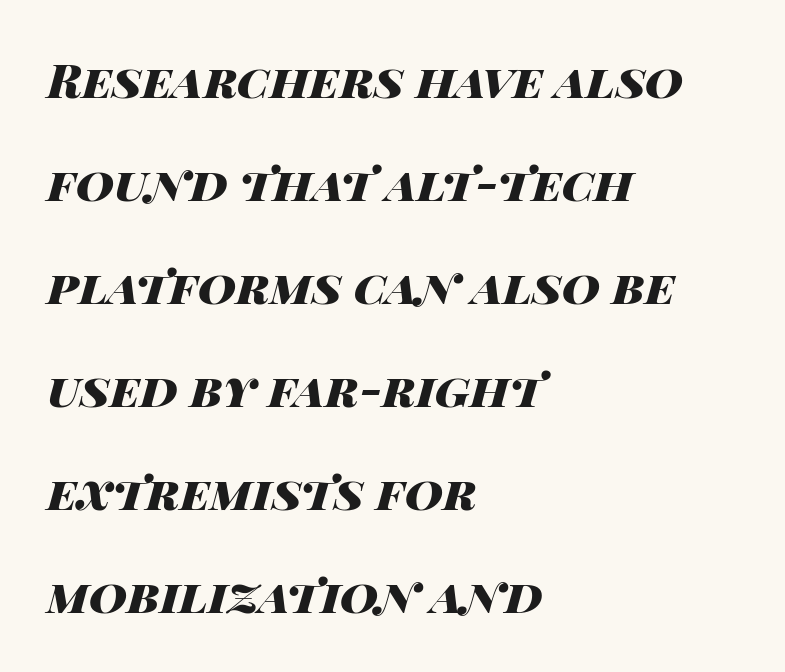
Q: Is the text bold? A: Yes.
Q: Is the text italic (slanted)? A: Yes, it leans right by about 14 degrees.
Q: Is the text underlined? A: No.
Q: How is the paragraph aligned? A: Left-aligned.
Q: Is the spacing between letters normal or unusually wide? A: Normal.
Q: Is the spacing between lines tight, normal or loose? A: Loose.
Q: Width (condensed, normal, or wide)? A: Wide.
Q: Stroke contrast? A: High.
Q: x-height? A: Large.
Q: Monospaced? A: No.
